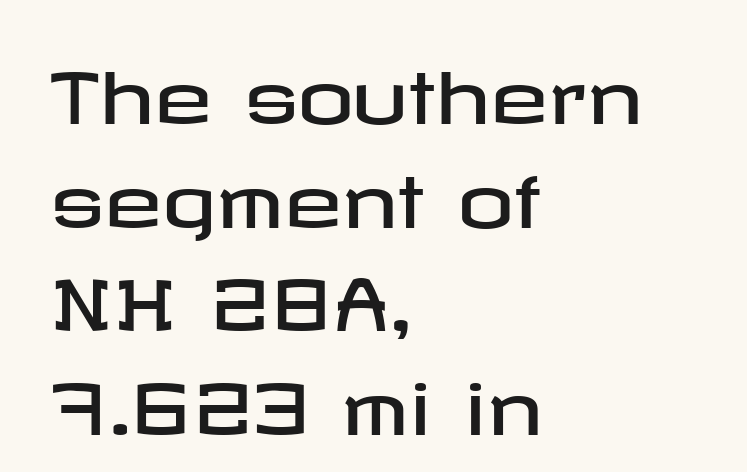
Quick note: interline space is typical. A classic flush-left, rag-right setting is used for this passage. The lettering stays uniformly vertical, giving the passage a roman look. The face used here is rendered with its standard letterfit.
